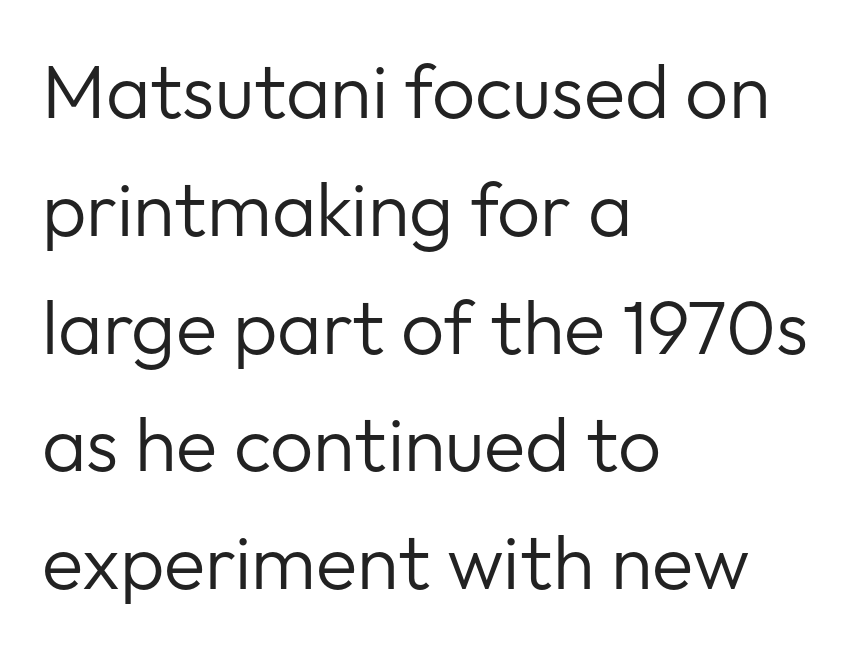
{"serif": "no", "italic": "no", "bold": "no", "weight": "regular", "width": "normal", "stroke_contrast": "low", "x_height": "medium", "monospaced": "no", "underline": "no", "align": "left", "line_spacing": "normal", "line_spacing_ratio": 1.55, "letter_spacing": "normal", "letter_spacing_em": 0.0, "glyph_px": 76}
